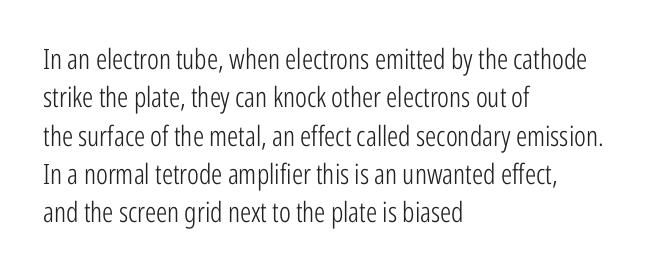
The designer left line spacing at the default. Only glyphs here, with clear space below each row. Tracking here is standard; glyphs follow each other at the usual distance. The cut favours lightness, reaching ordinary text weight at its darkest.
